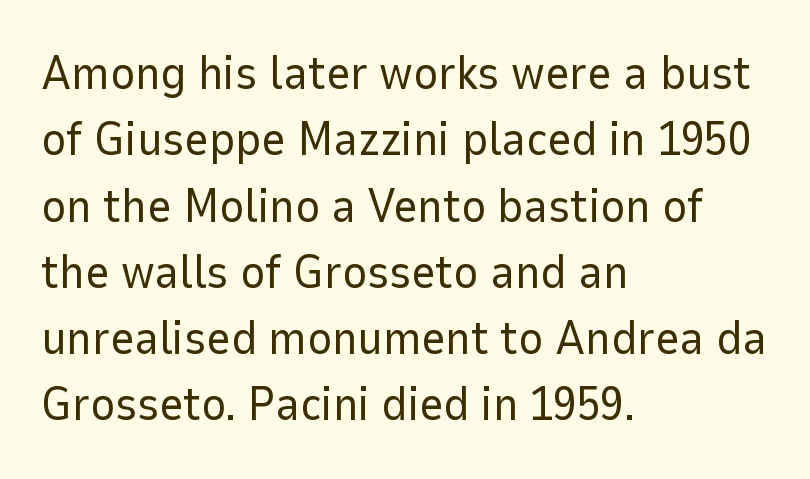
This sample has the flowing, uneven cadence of proportional lettering. The space directly below the letters is spotless. A sans-serif font was chosen for this passage. Compared with typical body copy, the letter spacing here is the same. Weight: regular or lighter. What's the leading like? Ordinary, nothing unusual.
